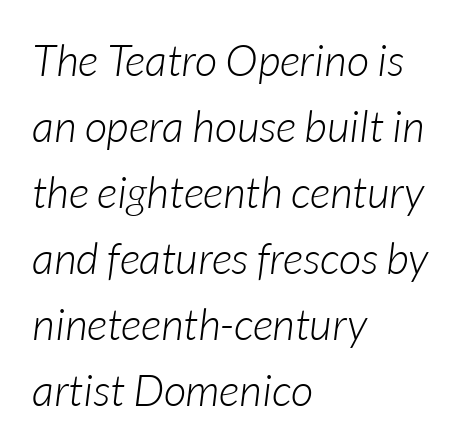
{"italic": "yes", "lean": "right", "slant_degrees": 7, "bold": "no", "weight": "light", "width": "normal", "stroke_contrast": "low", "x_height": "medium", "monospaced": "no", "underline": "no", "align": "left", "line_spacing": "normal", "line_spacing_ratio": 1.5, "letter_spacing": "normal", "letter_spacing_em": 0.0, "glyph_px": 44}
